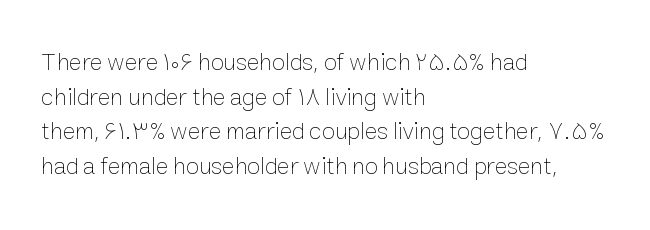
Regarding leading, the lines here are spaced in the standard way. The letters look calm and open, with moderate or lighter stems. Layout note: lines flush left. The rendering keeps characters at their native spacing. The lettering stays uniformly vertical, giving the passage a roman look. Underline: absent.
